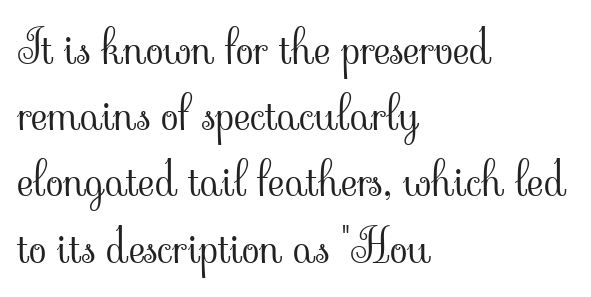
{"serif": "yes", "italic": "no", "bold": "no", "weight": "light", "width": "normal", "stroke_contrast": "low", "x_height": "small", "monospaced": "no", "underline": "no", "align": "left", "line_spacing": "normal", "line_spacing_ratio": 1.44, "letter_spacing": "normal", "letter_spacing_em": 0.0, "glyph_px": 46}
